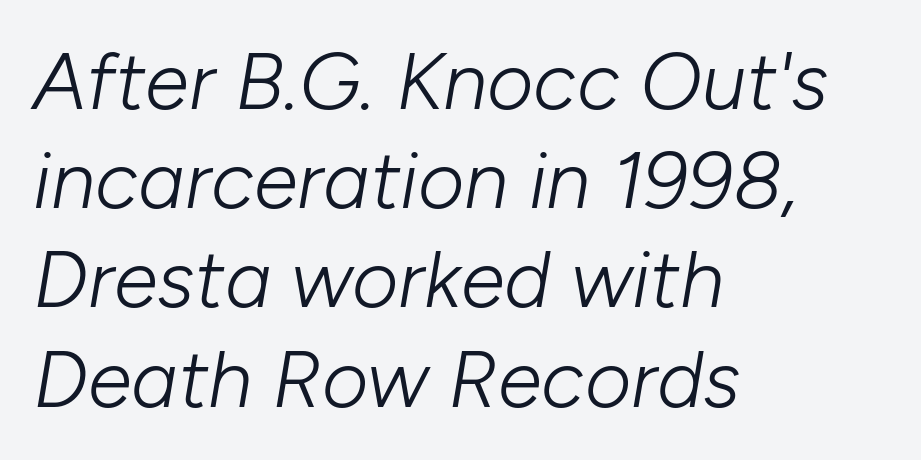
The image shows 80 px light type, italic (leaning right); set left-aligned, line spacing 1.24x, normal letter spacing, not underlined; low stroke contrast and a medium x-height.
